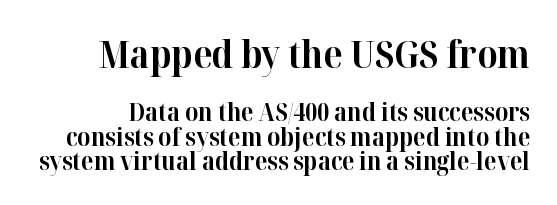
The image shows 38 px bold serif type, upright; set tight line spacing (0.97x), normal letter spacing, not underlined; the first (top) block is 1.52x larger; high stroke contrast and a medium x-height.
